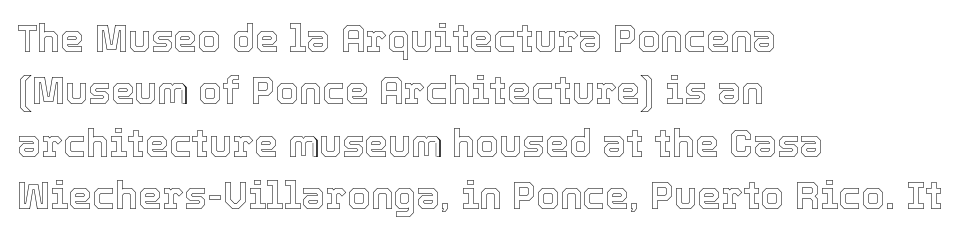
{"italic": "no", "width": "normal", "x_height": "medium", "monospaced": "no", "underline": "no", "align": "left", "line_spacing": "normal", "line_spacing_ratio": 1.38, "letter_spacing": "normal", "letter_spacing_em": 0.0, "glyph_px": 38}
